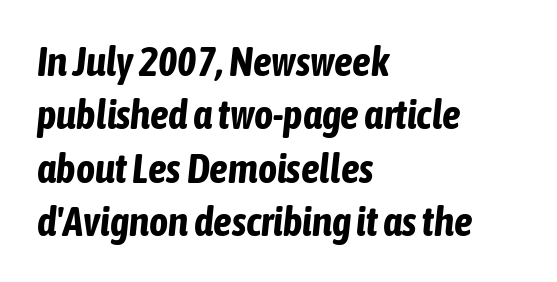
{"italic": "yes", "lean": "right", "slant_degrees": 6, "bold": "yes", "weight": "bold", "width": "condensed", "stroke_contrast": "low", "x_height": "medium", "monospaced": "no", "underline": "no", "align": "left", "line_spacing": "normal", "line_spacing_ratio": 1.3, "letter_spacing": "normal", "letter_spacing_em": 0.0, "glyph_px": 41}
